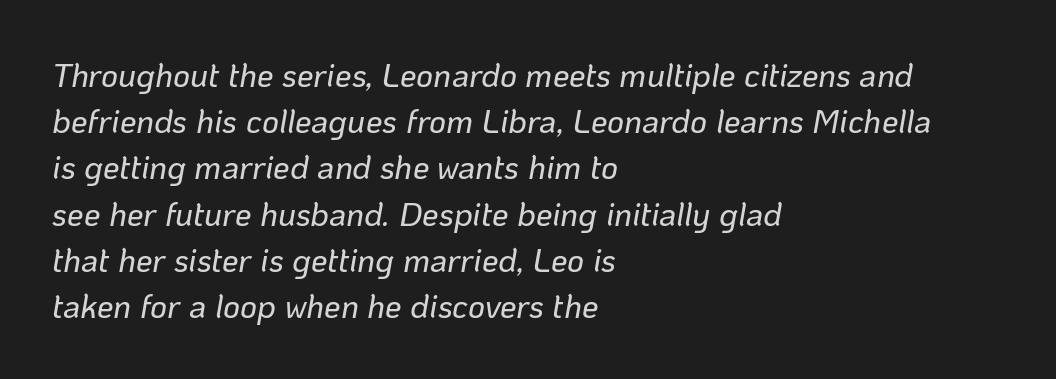
Q: Is the text italic (slanted)? A: Yes, it leans right by about 10 degrees.
Q: Is the text underlined? A: No.
Q: How is the paragraph aligned? A: Left-aligned.
Q: Is the spacing between letters normal or unusually wide? A: Normal.
Q: Is the spacing between lines tight, normal or loose? A: Normal.
Q: Width (condensed, normal, or wide)? A: Normal.
Q: Stroke contrast? A: Low.
Q: x-height? A: Medium.
Q: Monospaced? A: No.
